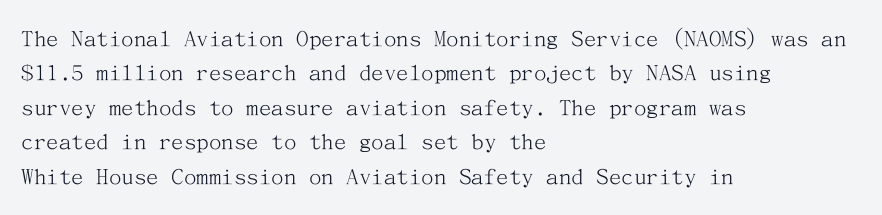
Spacing between characters is what you'd get straight out of the box. The passage shown is not underscored anywhere. The lines in this sample share a left origin and differ only in where they stop. The lines sit at an ordinary, default distance from one another. Is the type heavy? It reads as light-to-regular instead.
